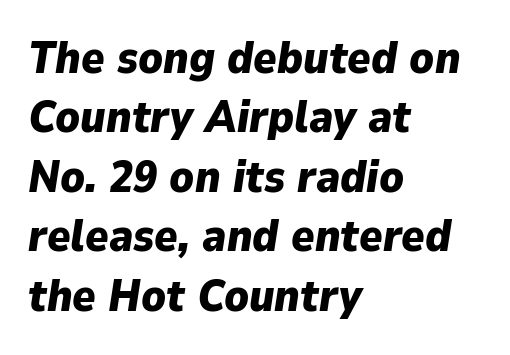
The image shows 44 px heavy type, italic (leaning right); set left-aligned, normal line spacing (1.35x), normal letter spacing, not underlined; low stroke contrast and a medium x-height.
